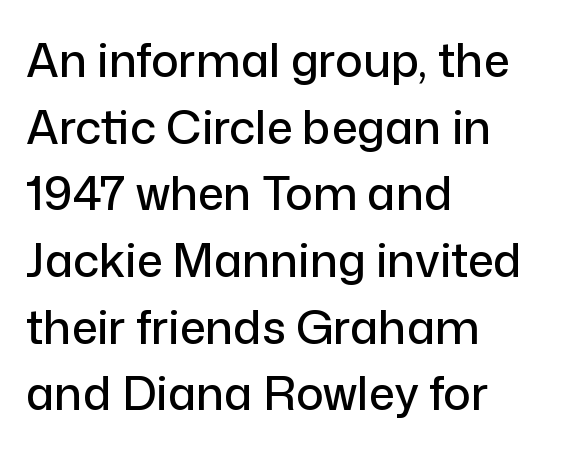
{"serif": "no", "italic": "no", "width": "normal", "stroke_contrast": "low", "x_height": "medium", "monospaced": "no", "underline": "no", "align": "left", "line_spacing": "normal", "line_spacing_ratio": 1.45, "letter_spacing": "normal", "letter_spacing_em": 0.0, "glyph_px": 46}
